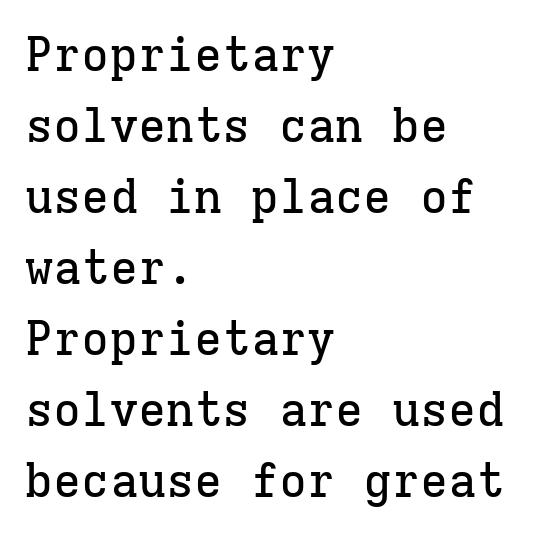
Q: Is the text italic (slanted)? A: No, it is upright.
Q: Is the typeface a serif or a sans-serif typeface? A: Serif.
Q: Is the text underlined? A: No.
Q: How is the paragraph aligned? A: Left-aligned.
Q: Is the spacing between letters normal or unusually wide? A: Normal.
Q: Is the spacing between lines tight, normal or loose? A: Normal.
Q: Width (condensed, normal, or wide)? A: Normal.
Q: Stroke contrast? A: Low.
Q: x-height? A: Medium.
Q: Monospaced? A: Yes.
